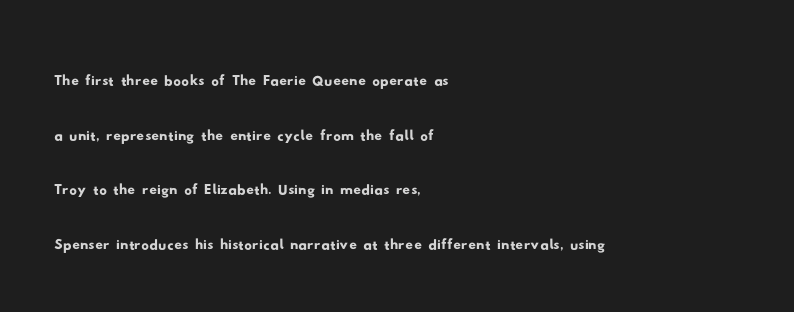
Spacing verdict: proportional, widths tailored to each character. The rendering anchors every line to the left-hand side. Interline gaps are of average width in this sample. These lines are composed in type without serifs. Each row of text sits above clean, open space. There is no visible air inserted between adjacent glyphs.
